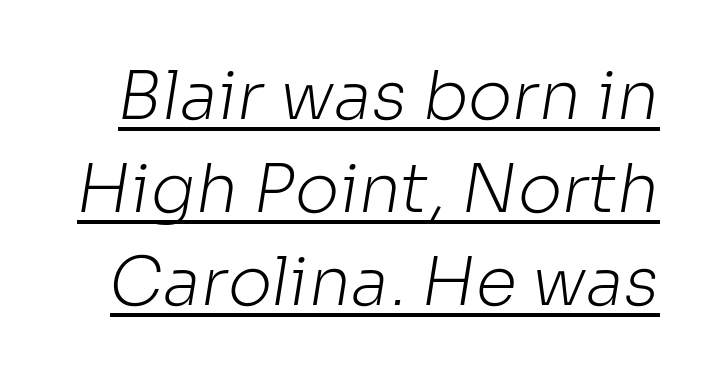
{"serif": "no", "bold": "no", "weight": "light", "width": "normal", "stroke_contrast": "low", "x_height": "medium", "monospaced": "no", "underline": "yes", "line_spacing": "normal", "line_spacing_ratio": 1.39, "letter_spacing": "normal", "letter_spacing_em": 0.0, "glyph_px": 67}
